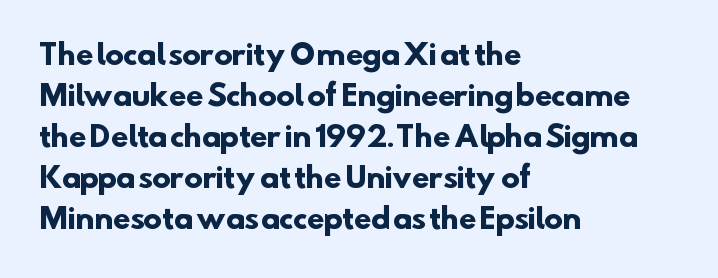
Q: Is the text bold? A: Yes.
Q: Is the typeface a serif or a sans-serif typeface? A: Sans-serif.
Q: Is the text underlined? A: No.
Q: How is the paragraph aligned? A: Left-aligned.
Q: Is the spacing between letters normal or unusually wide? A: Normal.
Q: Is the spacing between lines tight, normal or loose? A: Normal.
Q: Width (condensed, normal, or wide)? A: Normal.
Q: Stroke contrast? A: Low.
Q: x-height? A: Small.
Q: Monospaced? A: No.
